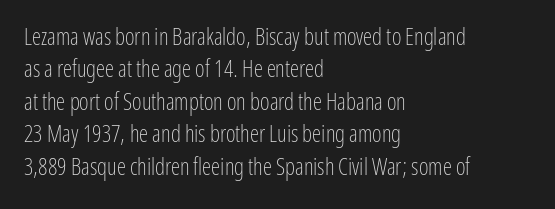
The tracking reads as untouched default to a designer's eye. Layout note: lines flush left. Students, observe: this is what conventionally led text looks like. Underline: absent.
